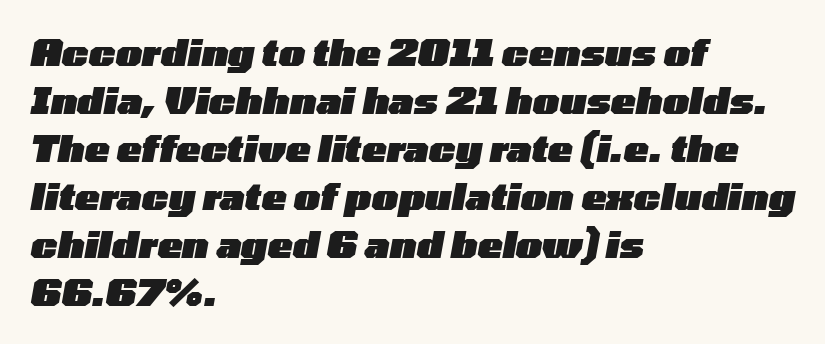
Q: Is the text bold? A: Yes.
Q: Is the text italic (slanted)? A: Yes, it leans right by about 10 degrees.
Q: Is the text underlined? A: No.
Q: How is the paragraph aligned? A: Left-aligned.
Q: Is the spacing between letters normal or unusually wide? A: Normal.
Q: Is the spacing between lines tight, normal or loose? A: Normal.
Q: Width (condensed, normal, or wide)? A: Wide.
Q: Stroke contrast? A: Low.
Q: x-height? A: Medium.
Q: Monospaced? A: No.
